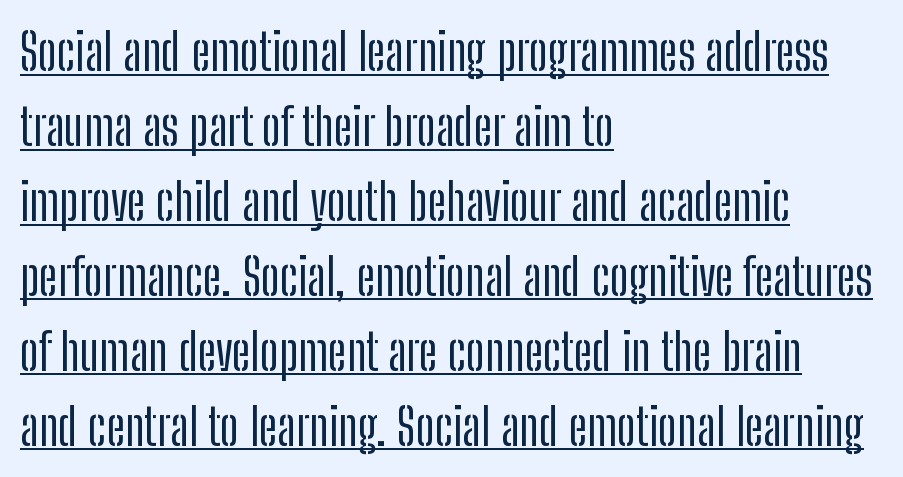
{"serif": "no", "italic": "no", "width": "condensed", "stroke_contrast": "low", "x_height": "medium", "monospaced": "no", "underline": "yes", "align": "left", "line_spacing": "normal", "line_spacing_ratio": 1.47, "letter_spacing": "normal", "letter_spacing_em": 0.0, "glyph_px": 51}
